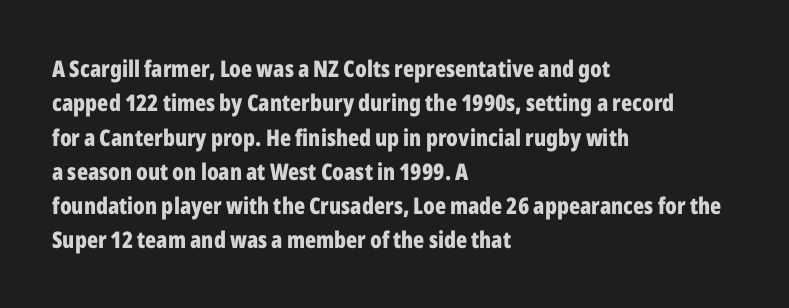
The image shows 23 px bold type, upright; set left-aligned, normal line spacing (1.49x), normal letter spacing, not underlined.
